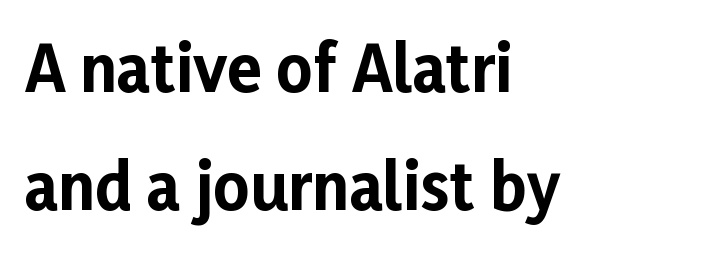
{"serif": "no", "italic": "no", "bold": "yes", "weight": "bold", "width": "normal", "stroke_contrast": "low", "x_height": "medium", "monospaced": "no", "underline": "no", "align": "left", "line_spacing_ratio": 1.88, "letter_spacing": "normal", "letter_spacing_em": 0.0, "glyph_px": 63}
